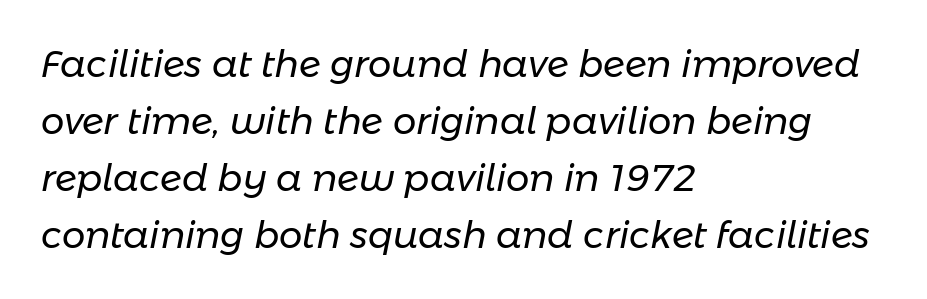
Q: Is the text bold? A: No.
Q: Is the text italic (slanted)? A: Yes, it leans right by about 11 degrees.
Q: Is the text underlined? A: No.
Q: How is the paragraph aligned? A: Left-aligned.
Q: Is the spacing between letters normal or unusually wide? A: Normal.
Q: Is the spacing between lines tight, normal or loose? A: Normal.
Q: Width (condensed, normal, or wide)? A: Normal.
Q: Stroke contrast? A: Low.
Q: x-height? A: Medium.
Q: Monospaced? A: No.
